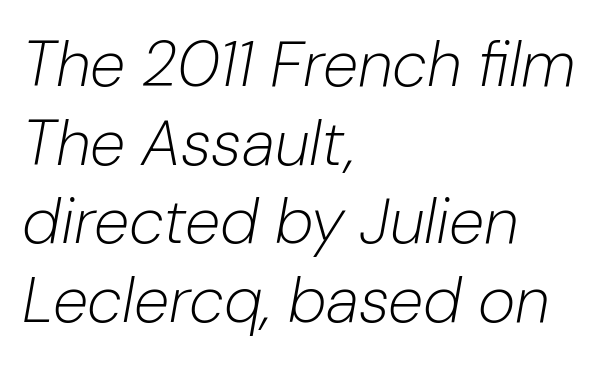
The image shows 64 px light type, italic (leaning right); set left-aligned, line spacing 1.23x, normal letter spacing, not underlined; low stroke contrast and a medium x-height.
